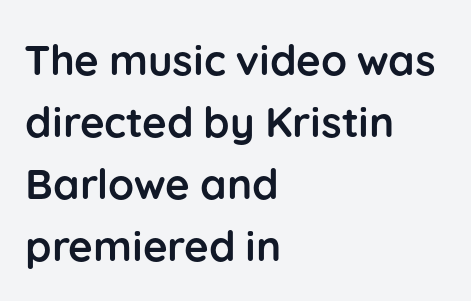
The image shows 42 px semibold sans-serif type, upright; set left-aligned, normal line spacing (1.48x), normal letter spacing, not underlined; low stroke contrast and a medium x-height.
